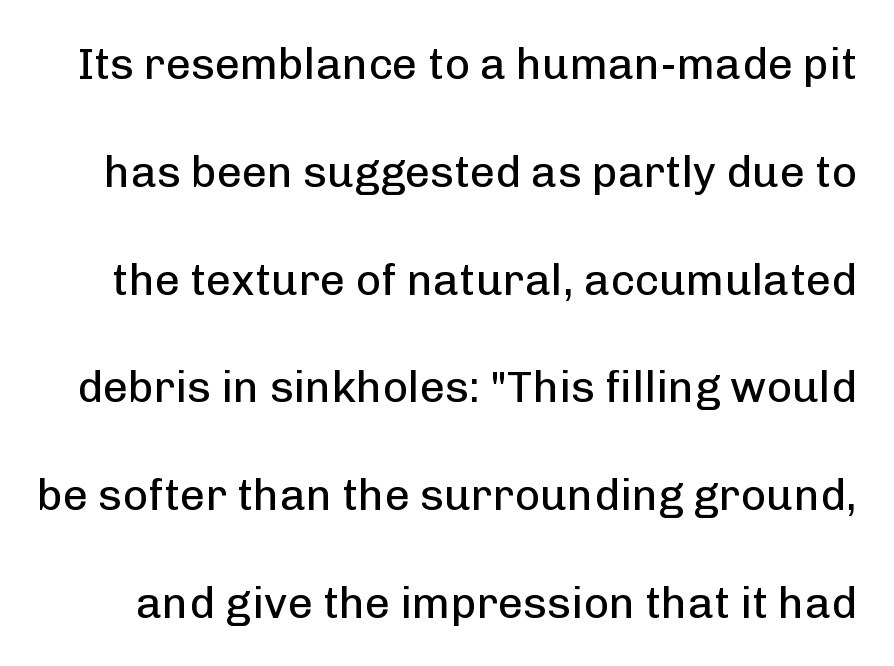
Q: Is the text bold? A: No.
Q: Is the text italic (slanted)? A: No, it is upright.
Q: Is the typeface a serif or a sans-serif typeface? A: Sans-serif.
Q: Is the text underlined? A: No.
Q: Is the spacing between letters normal or unusually wide? A: Normal.
Q: Is the spacing between lines tight, normal or loose? A: Loose.
Q: Width (condensed, normal, or wide)? A: Normal.
Q: Stroke contrast? A: Low.
Q: x-height? A: Medium.
Q: Monospaced? A: No.
